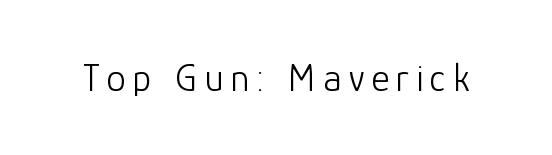
{"serif": "no", "italic": "no", "bold": "no", "weight": "light", "width": "normal", "stroke_contrast": "low", "x_height": "medium", "monospaced": "no", "underline": "no", "glyph_px": 39}
